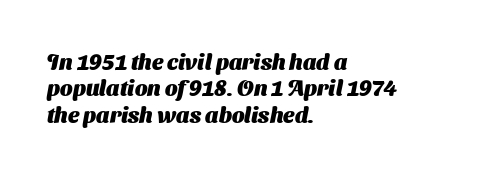
The lines in this sample share a left origin and differ only in where they stop. Underline: absent. The passage shown has conventional tracking throughout. How heavy is the stroke? Heavy — this is a bold.
